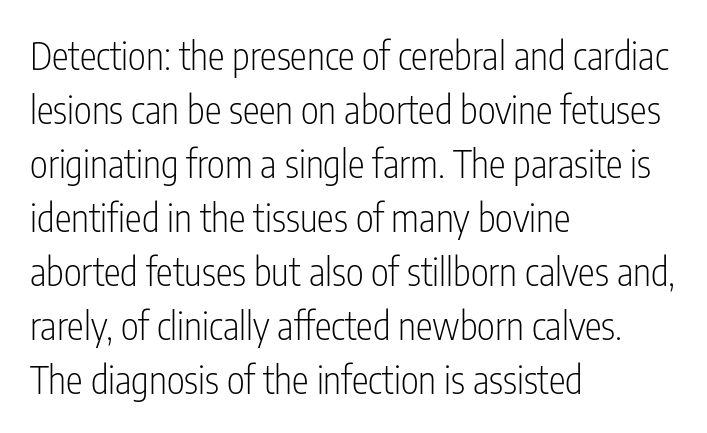
{"serif": "no", "italic": "no", "bold": "no", "weight": "light", "width": "condensed", "stroke_contrast": "low", "x_height": "medium", "monospaced": "no", "underline": "no", "align": "left", "line_spacing": "normal", "line_spacing_ratio": 1.42, "letter_spacing": "normal", "letter_spacing_em": 0.0, "glyph_px": 38}
